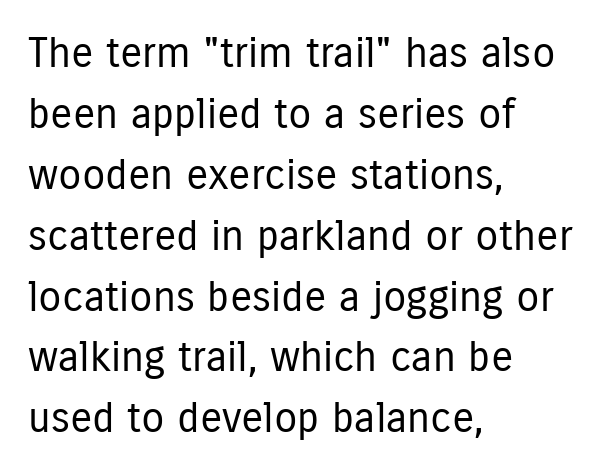
{"serif": "no", "italic": "no", "bold": "no", "weight": "regular", "width": "condensed", "stroke_contrast": "low", "x_height": "medium", "monospaced": "no", "underline": "no", "align": "left", "line_spacing": "normal", "line_spacing_ratio": 1.45, "letter_spacing": "normal", "letter_spacing_em": 0.0, "glyph_px": 42}
